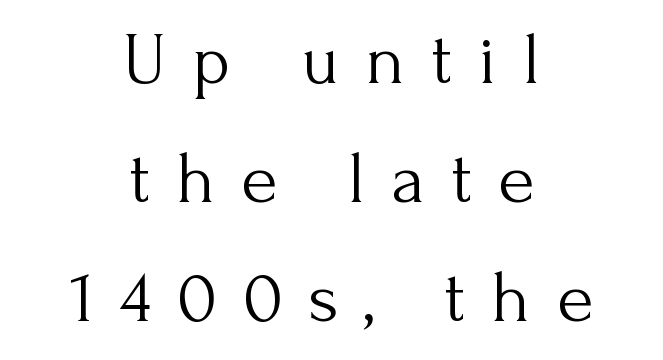
Q: Is the text bold? A: No.
Q: Is the text italic (slanted)? A: No, it is upright.
Q: Is the typeface a serif or a sans-serif typeface? A: Serif.
Q: Is the text underlined? A: No.
Q: How is the paragraph aligned? A: Centered.
Q: Is the spacing between letters normal or unusually wide? A: Unusually wide.
Q: Is the spacing between lines tight, normal or loose? A: Normal.
Q: Width (condensed, normal, or wide)? A: Normal.
Q: Stroke contrast? A: Medium.
Q: x-height? A: Small.
Q: Monospaced? A: No.
